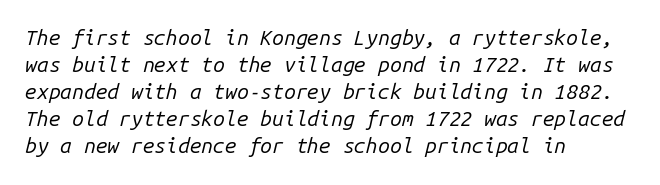
{"italic": "yes", "lean": "right", "slant_degrees": 14, "bold": "no", "underline": "no", "align": "left", "line_spacing": "normal", "line_spacing_ratio": 1.29, "letter_spacing": "normal", "letter_spacing_em": 0.0, "glyph_px": 21}
